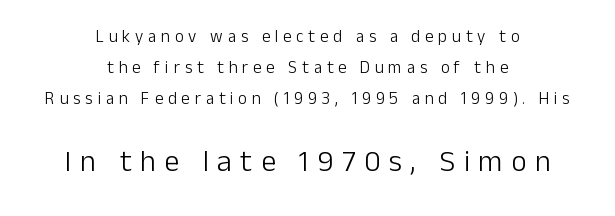
Q: Is the text bold? A: No.
Q: Is the text italic (slanted)? A: No, it is upright.
Q: Is the typeface a serif or a sans-serif typeface? A: Sans-serif.
Q: Is the text underlined? A: No.
Q: How is the paragraph aligned? A: Centered.
Q: Is the spacing between letters normal or unusually wide? A: Unusually wide.
Q: Which block of text is set in a larger size, the first (top) or the second (bottom)? A: The second (bottom) one.
Q: Width (condensed, normal, or wide)? A: Normal.
Q: Stroke contrast? A: Low.
Q: x-height? A: Medium.
Q: Monospaced? A: No.
